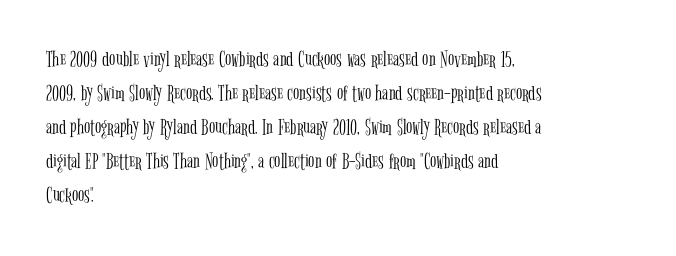
{"italic": "no", "bold": "no", "underline": "no", "align": "left", "line_spacing": "normal", "line_spacing_ratio": 1.48, "letter_spacing": "normal", "letter_spacing_em": 0.0, "glyph_px": 23}
